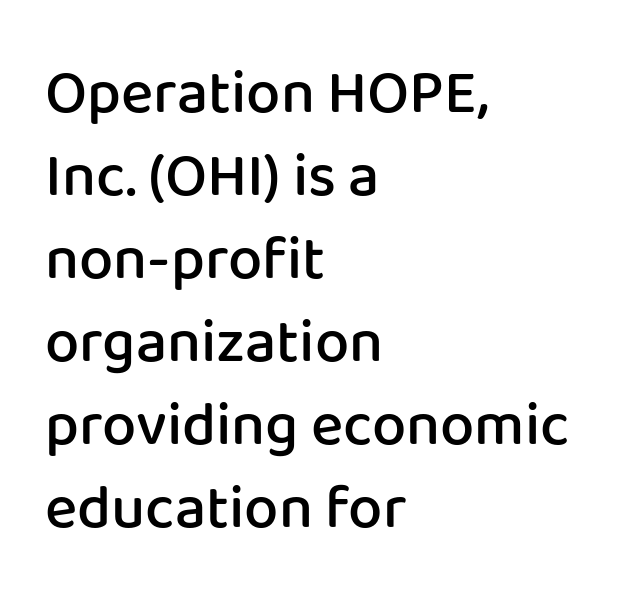
The image shows 61 px semibold sans-serif type, upright; set left-aligned, normal line spacing (1.36x), normal letter spacing, not underlined; low stroke contrast and a medium x-height.
